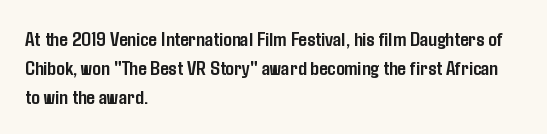
{"italic": "no", "bold": "yes", "underline": "no", "align": "left", "line_spacing": "normal", "line_spacing_ratio": 1.37, "letter_spacing": "normal", "letter_spacing_em": 0.0, "glyph_px": 21}
